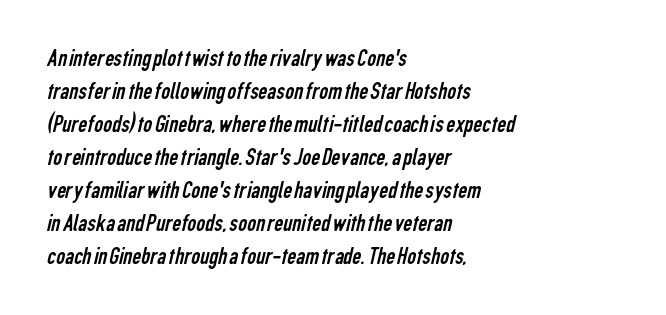
{"bold": "no", "underline": "no", "align": "left", "line_spacing": "normal", "line_spacing_ratio": 1.32, "letter_spacing": "normal", "letter_spacing_em": 0.0, "glyph_px": 25}
